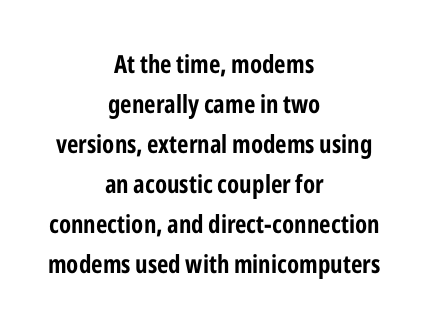
The image shows 25 px bold type, upright; set centered, normal line spacing (1.6x), normal letter spacing, not underlined.
